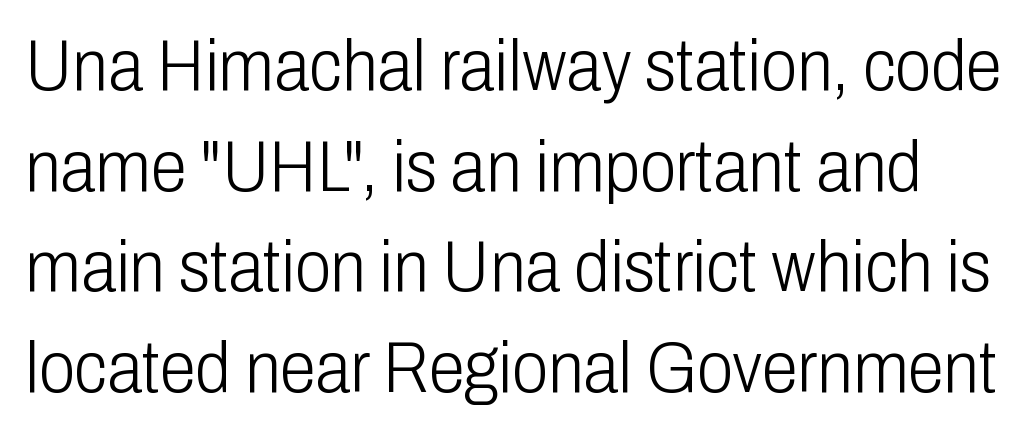
Baseline-to-baseline distance is the conventional proportion of letter height. A typesetter would mark this as roman, not italic. Type without underlining. The letters advance in unequal steps, a hallmark of proportional type. The typeface chosen for these lines omits serifs.
